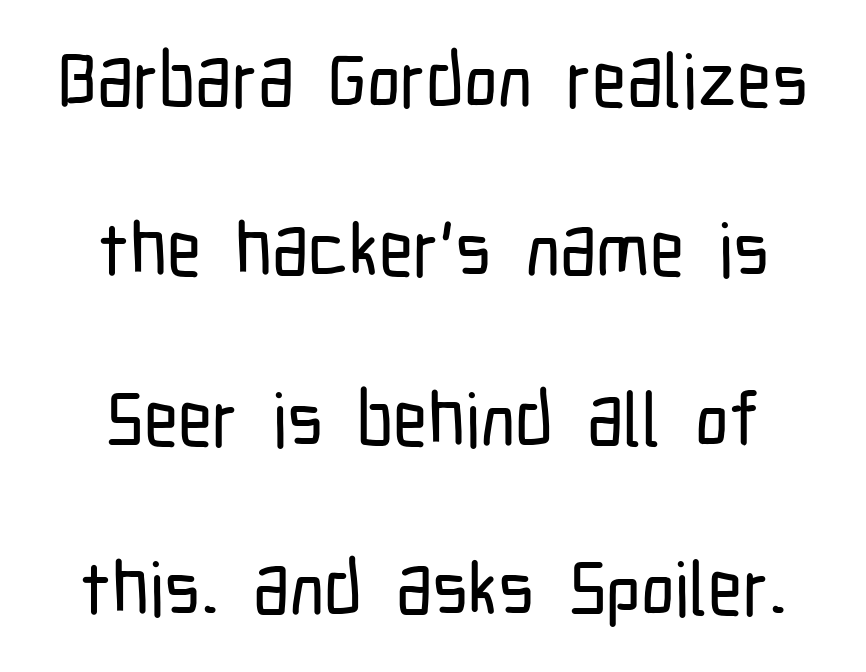
The image shows 75 px condensed sans-serif type, upright; set loose line spacing (2.26x), normal letter spacing, not underlined; low stroke contrast and a medium x-height.
